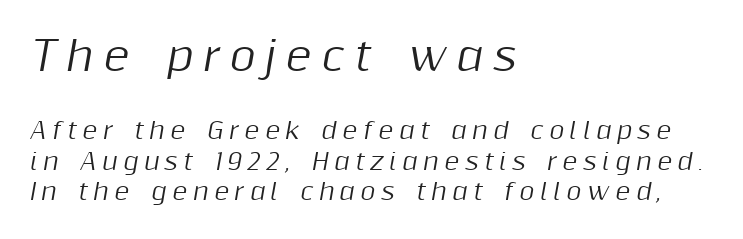
An italicized treatment has been applied to the whole sample. Short and long lines alike share a common starting point at left. Rows of type keep a routine distance in the vertical direction. Caption: expanded tracking, letters set apart. The letters advance in unequal steps, a hallmark of proportional type.
